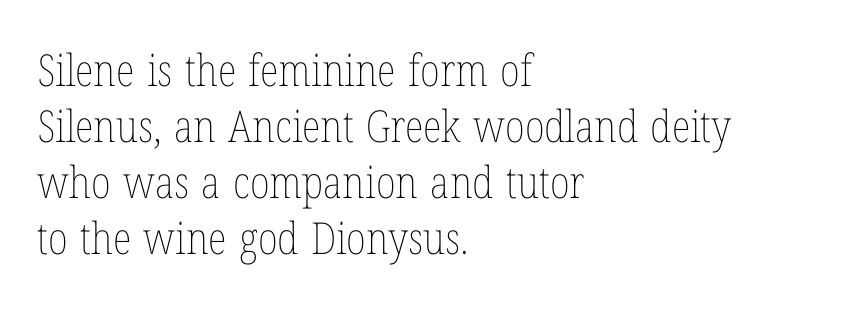
Q: Is the text bold? A: No.
Q: Is the text italic (slanted)? A: No, it is upright.
Q: Is the text underlined? A: No.
Q: How is the paragraph aligned? A: Left-aligned.
Q: Is the spacing between letters normal or unusually wide? A: Normal.
Q: Is the spacing between lines tight, normal or loose? A: Normal.
Q: Width (condensed, normal, or wide)? A: Condensed.
Q: Stroke contrast? A: Low.
Q: x-height? A: Medium.
Q: Monospaced? A: No.
